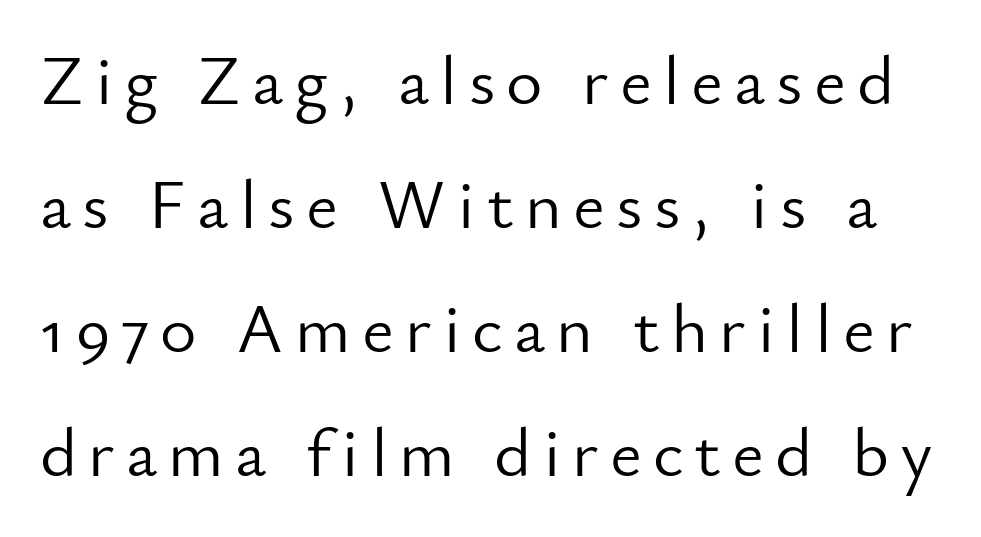
The image shows 70 px light sans-serif type, upright; set line spacing 1.77x, not underlined; low stroke contrast and a small x-height.
